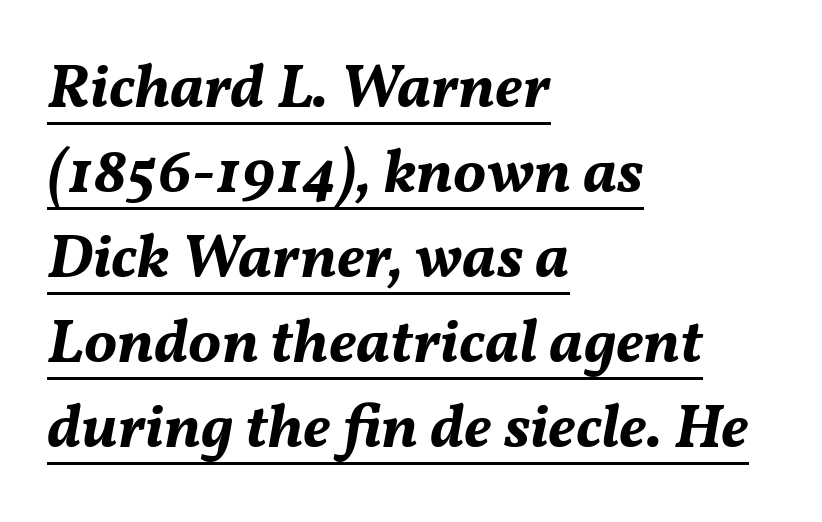
{"italic": "yes", "lean": "right", "slant_degrees": 11, "bold": "yes", "weight": "bold", "width": "normal", "stroke_contrast": "medium", "x_height": "medium", "monospaced": "no", "underline": "yes", "align": "left", "line_spacing": "normal", "line_spacing_ratio": 1.37, "letter_spacing": "normal", "letter_spacing_em": 0.0, "glyph_px": 62}
